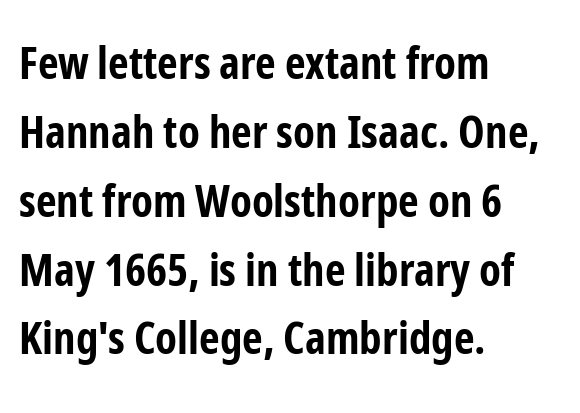
Q: Is the text bold? A: Yes.
Q: Is the text italic (slanted)? A: No, it is upright.
Q: Is the typeface a serif or a sans-serif typeface? A: Sans-serif.
Q: Is the text underlined? A: No.
Q: How is the paragraph aligned? A: Left-aligned.
Q: Is the spacing between letters normal or unusually wide? A: Normal.
Q: Is the spacing between lines tight, normal or loose? A: Normal.
Q: Width (condensed, normal, or wide)? A: Condensed.
Q: Stroke contrast? A: Low.
Q: x-height? A: Medium.
Q: Monospaced? A: No.
